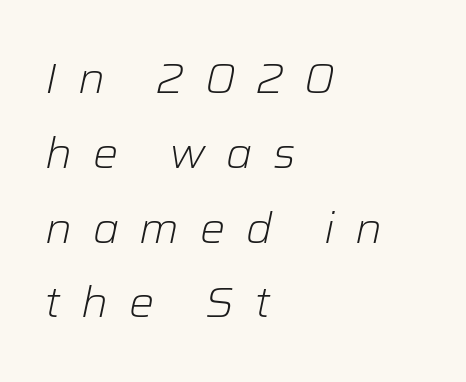
Q: Is the text bold? A: No.
Q: Is the text italic (slanted)? A: Yes, it leans right by about 12 degrees.
Q: Is the text underlined? A: No.
Q: How is the paragraph aligned? A: Left-aligned.
Q: Is the spacing between letters normal or unusually wide? A: Unusually wide.
Q: Width (condensed, normal, or wide)? A: Normal.
Q: Stroke contrast? A: Low.
Q: x-height? A: Medium.
Q: Monospaced? A: No.
